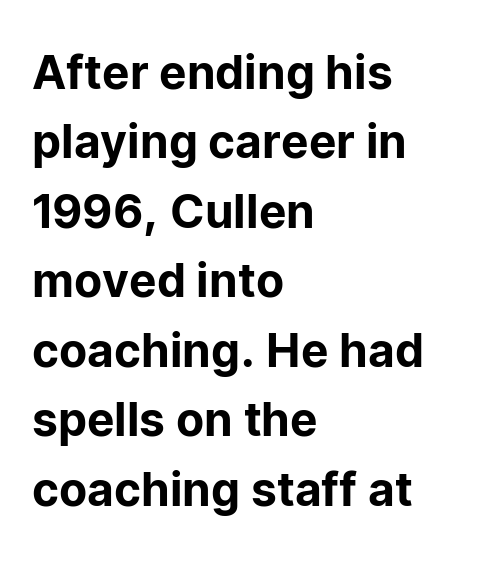
{"serif": "no", "italic": "no", "width": "normal", "stroke_contrast": "low", "x_height": "medium", "monospaced": "no", "underline": "no", "align": "left", "line_spacing": "normal", "line_spacing_ratio": 1.51, "letter_spacing": "normal", "letter_spacing_em": 0.0, "glyph_px": 46}
